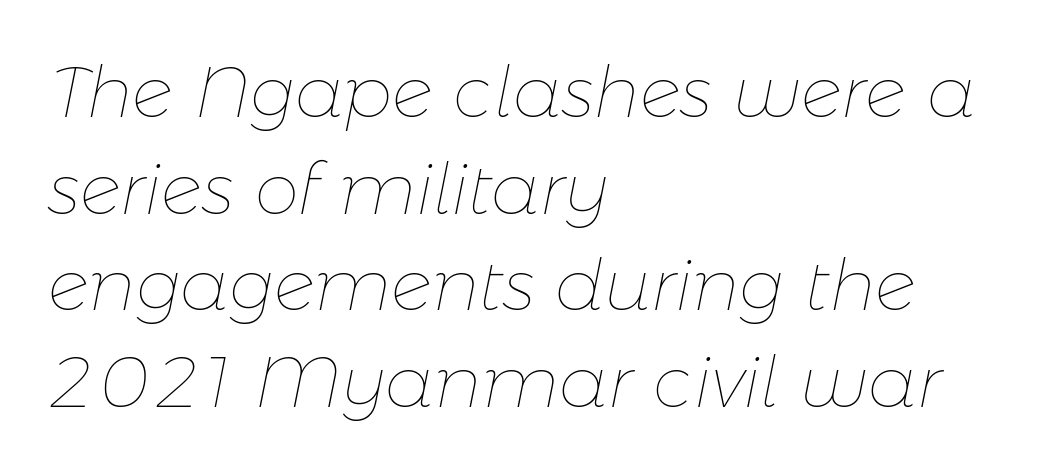
The image shows 71 px thin type, italic (leaning right); set left-aligned, normal line spacing (1.36x), normal letter spacing, not underlined; low stroke contrast and a medium x-height.
